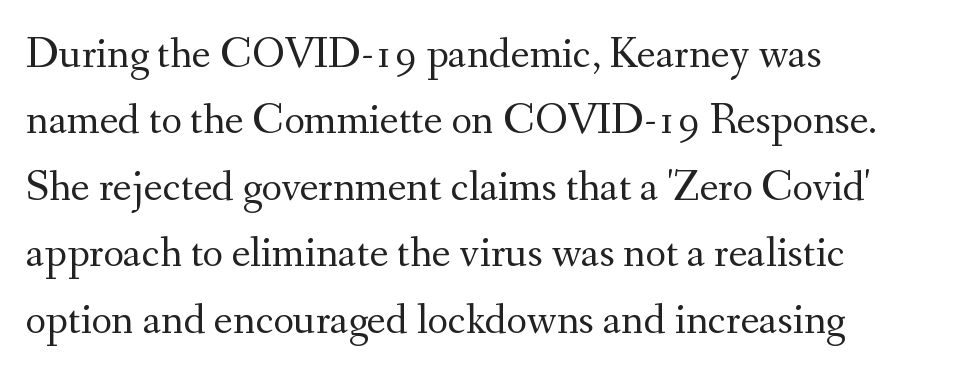
Q: Is the text bold? A: No.
Q: Is the text italic (slanted)? A: No, it is upright.
Q: Is the typeface a serif or a sans-serif typeface? A: Serif.
Q: Is the text underlined? A: No.
Q: How is the paragraph aligned? A: Left-aligned.
Q: Is the spacing between letters normal or unusually wide? A: Normal.
Q: Is the spacing between lines tight, normal or loose? A: Normal.
Q: Width (condensed, normal, or wide)? A: Normal.
Q: Stroke contrast? A: Medium.
Q: x-height? A: Small.
Q: Monospaced? A: No.
